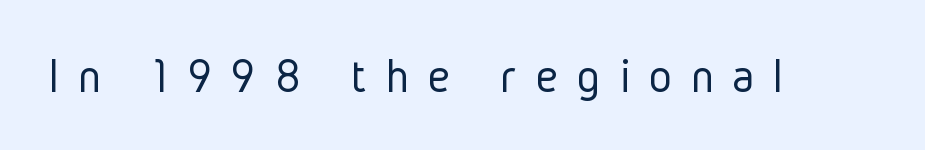
The image shows 49 px light, condensed sans-serif type, upright; set unusually wide letter spacing (+0.39 em), not underlined; low stroke contrast and a medium x-height.
